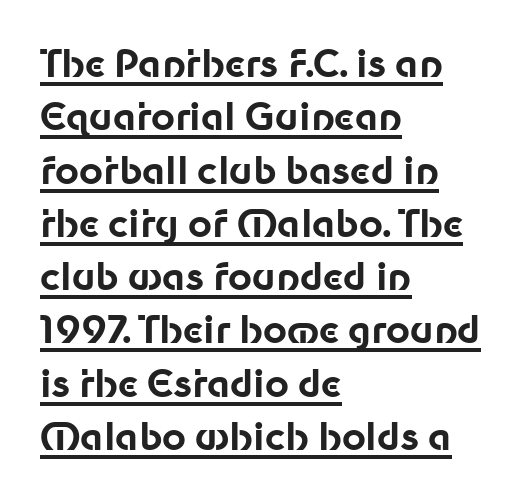
The image shows 37 px bold sans-serif type, upright; set left-aligned, normal line spacing (1.44x), normal letter spacing, underlined; low stroke contrast and a medium x-height.
